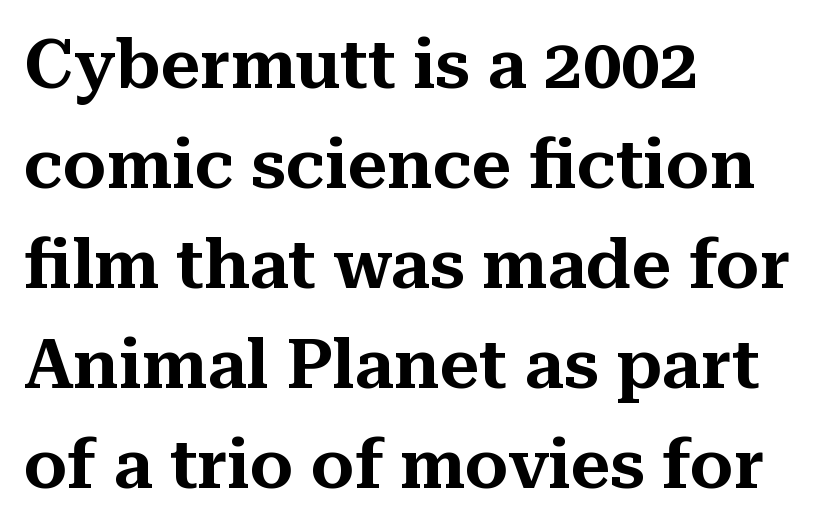
Q: Is the text italic (slanted)? A: No, it is upright.
Q: Is the typeface a serif or a sans-serif typeface? A: Serif.
Q: Is the text underlined? A: No.
Q: How is the paragraph aligned? A: Left-aligned.
Q: Is the spacing between letters normal or unusually wide? A: Normal.
Q: Is the spacing between lines tight, normal or loose? A: Normal.
Q: Width (condensed, normal, or wide)? A: Normal.
Q: Stroke contrast? A: Medium.
Q: x-height? A: Medium.
Q: Monospaced? A: No.
